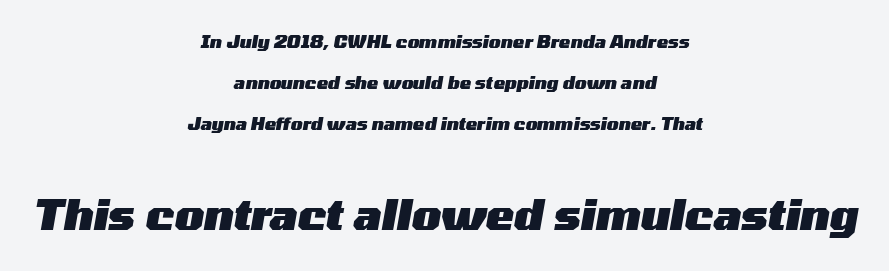
Q: Is the text bold? A: Yes.
Q: Is the text italic (slanted)? A: Yes, it leans right by about 10 degrees.
Q: Is the text underlined? A: No.
Q: How is the paragraph aligned? A: Centered.
Q: Is the spacing between letters normal or unusually wide? A: Normal.
Q: Is the spacing between lines tight, normal or loose? A: Loose.
Q: Which block of text is set in a larger size, the first (top) or the second (bottom)? A: The second (bottom) one.
Q: Width (condensed, normal, or wide)? A: Wide.
Q: Stroke contrast? A: Medium.
Q: x-height? A: Medium.
Q: Monospaced? A: No.
